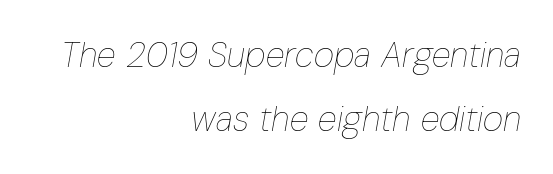
{"italic": "yes", "lean": "right", "slant_degrees": 10, "bold": "no", "weight": "thin", "width": "condensed", "stroke_contrast": "low", "x_height": "medium", "monospaced": "no", "underline": "no", "align": "right", "line_spacing_ratio": 1.82, "letter_spacing": "normal", "letter_spacing_em": 0.0, "glyph_px": 35}
